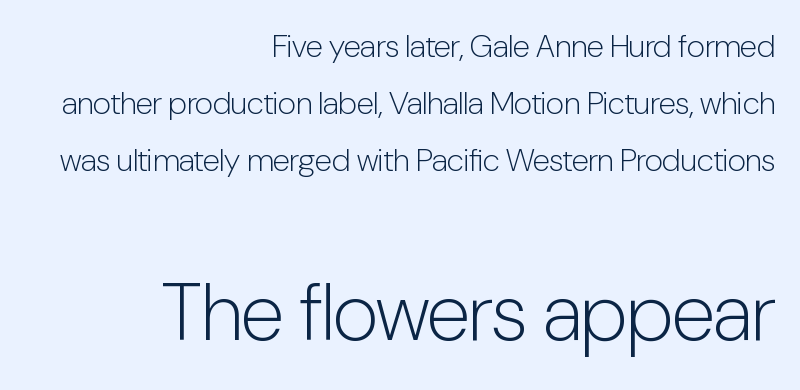
Q: Is the text bold? A: No.
Q: Is the text italic (slanted)? A: No, it is upright.
Q: Is the typeface a serif or a sans-serif typeface? A: Sans-serif.
Q: Is the text underlined? A: No.
Q: How is the paragraph aligned? A: Right-aligned.
Q: Is the spacing between letters normal or unusually wide? A: Normal.
Q: Which block of text is set in a larger size, the first (top) or the second (bottom)? A: The second (bottom) one.
Q: Width (condensed, normal, or wide)? A: Condensed.
Q: Stroke contrast? A: Low.
Q: x-height? A: Medium.
Q: Monospaced? A: No.
